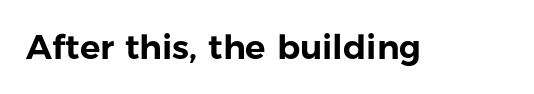
{"serif": "no", "italic": "no", "width": "normal", "stroke_contrast": "low", "x_height": "medium", "monospaced": "no", "underline": "no", "letter_spacing": "normal", "letter_spacing_em": 0.0, "glyph_px": 34}
